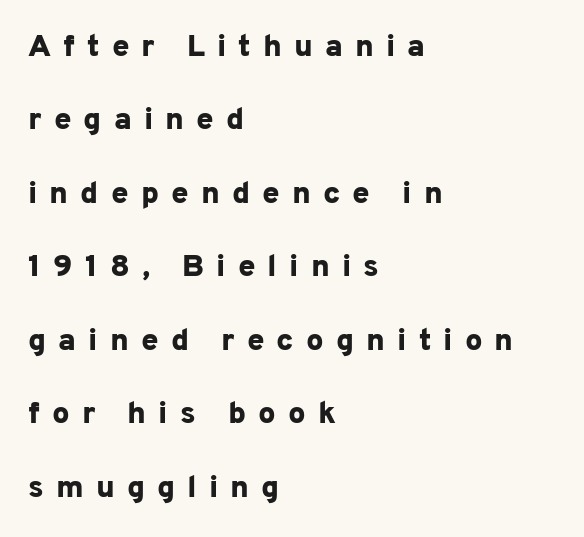
Display-style spreading of the glyphs; the letterfit is very open. The lettering holds an erect, upright posture throughout. Layout note: lines flush left. Regarding serifs, this sample does without them. The face used here is proportionally spaced, like ordinary book or web type.
